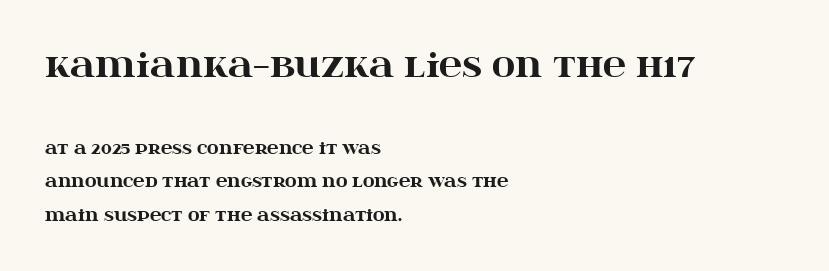
Bold? Absolutely — the strokes are thick and heavy. The block of text is sparse from top to bottom, with ample space between rows. Only glyphs here, with clear space below each row. Tall strokes in this sample are plumb rather than angled. Note the varied advance widths — an 'i' is clearly narrower than an 'm'. The face used here is seriffed, in the tradition of book romans.
